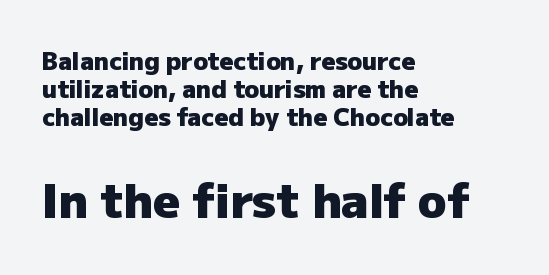
{"serif": "no", "italic": "no", "bold": "yes", "weight": "heavy", "width": "normal", "stroke_contrast": "low", "x_height": "medium", "monospaced": "no", "underline": "no", "align": "left", "line_spacing_ratio": 1.16, "letter_spacing": "normal", "letter_spacing_em": 0.0, "larger_block": "second", "size_ratio": 1.96, "glyph_px": 47}
